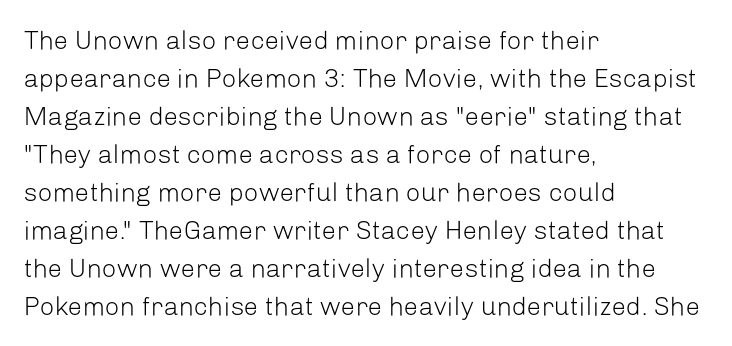
{"italic": "no", "bold": "no", "underline": "no", "align": "left", "line_spacing": "normal", "line_spacing_ratio": 1.46, "letter_spacing": "normal", "letter_spacing_em": 0.0, "glyph_px": 26}
